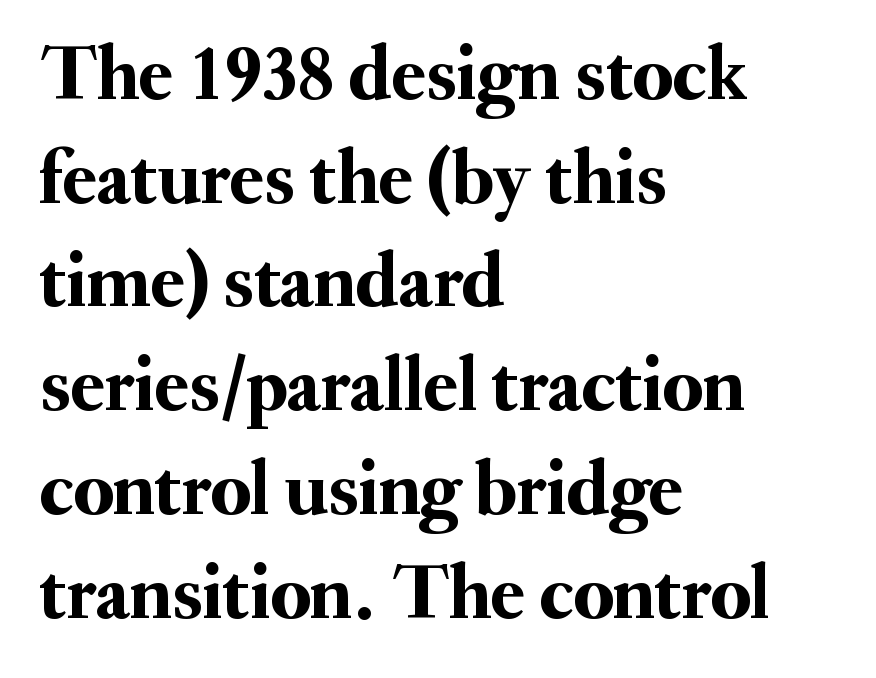
The image shows 78 px serif type, upright; set left-aligned, normal line spacing (1.33x), normal letter spacing, not underlined; medium stroke contrast and a small x-height.
